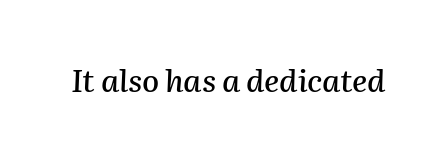
A bare baseline throughout the passage. This sample uses plain, unmodified letter spacing. This sample uses an oblique cut, with every glyph tilted off the vertical. Note the varied advance widths — an 'i' is clearly narrower than an 'm'.
